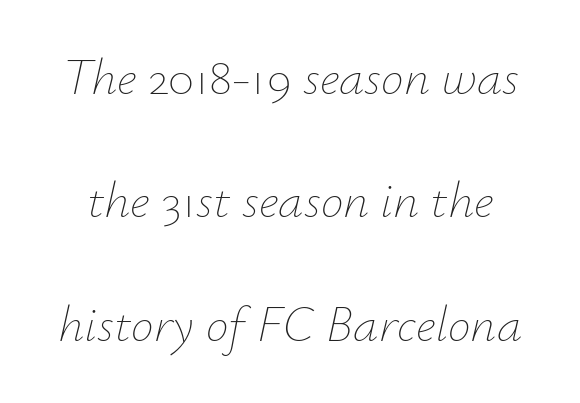
Letter spacing: default. The passage shown stacks its lines with a broad gap. The glyphs look as if they've been sheared to an angle. Think of a printed novel: that variable character pitch is what you see here.
